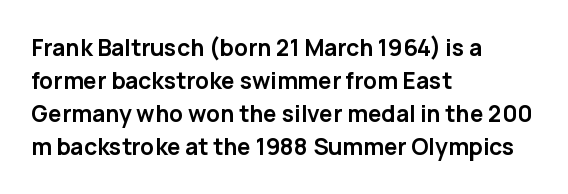
Q: Is the text bold? A: Yes.
Q: Is the text italic (slanted)? A: No, it is upright.
Q: Is the text underlined? A: No.
Q: How is the paragraph aligned? A: Left-aligned.
Q: Is the spacing between letters normal or unusually wide? A: Normal.
Q: Is the spacing between lines tight, normal or loose? A: Normal.
